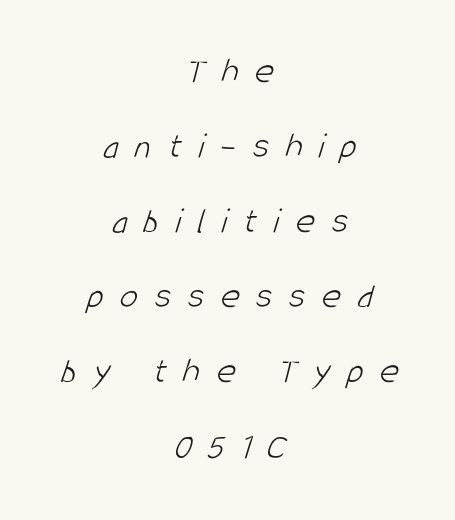
{"serif": "no", "bold": "no", "weight": "light", "width": "condensed", "stroke_contrast": "low", "x_height": "large", "monospaced": "no", "underline": "no", "align": "center", "line_spacing": "loose", "line_spacing_ratio": 2.03, "letter_spacing": "wide", "letter_spacing_em": 0.44, "glyph_px": 37}
